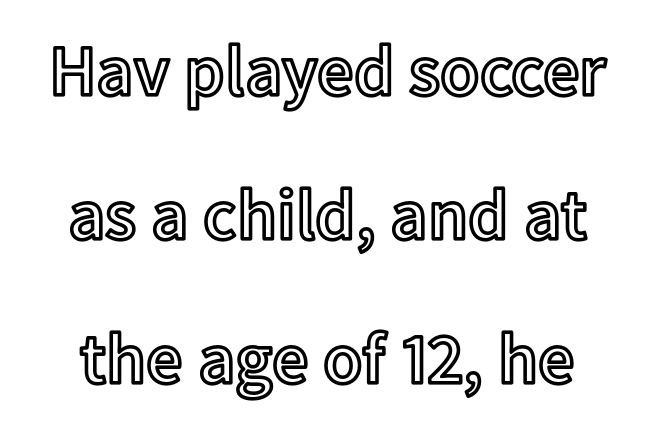
{"italic": "no", "width": "normal", "x_height": "medium", "monospaced": "no", "underline": "no", "line_spacing": "loose", "line_spacing_ratio": 2.0, "letter_spacing": "normal", "letter_spacing_em": 0.0, "glyph_px": 72}
